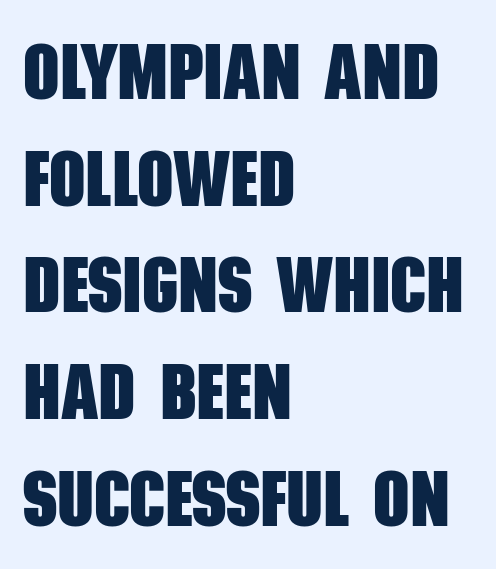
Emphasis by weight is at full strength: bold. The zone under the glyphs is completely vacant. This sample has the flowing, uneven cadence of proportional lettering. The vertical gap from one line to the next is medium. A typesetter would call this zero additional tracking. This rendering employs a face without finishing strokes, i.e., a sans-serif.
